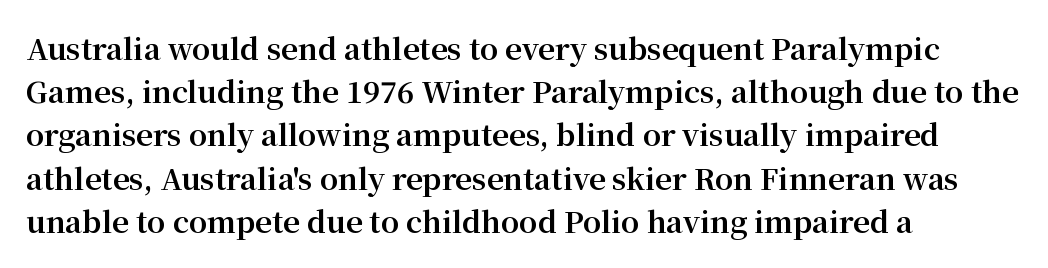
{"serif": "yes", "italic": "no", "bold": "yes", "weight": "bold", "width": "normal", "stroke_contrast": "medium", "x_height": "medium", "monospaced": "no", "underline": "no", "align": "left", "line_spacing": "normal", "line_spacing_ratio": 1.49, "letter_spacing": "normal", "letter_spacing_em": 0.0, "glyph_px": 29}
